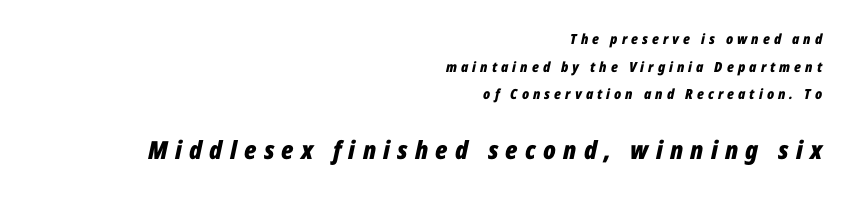
In terms of posture, this sample is oblique. Character size in the trailing block exceeds that of the leading block. Inter-character spacing is expanded well beyond the font's built-in metrics. Does the copy run flush right? Yes — the right margin is perfectly even. Caption: bold face, heavy strokes.
